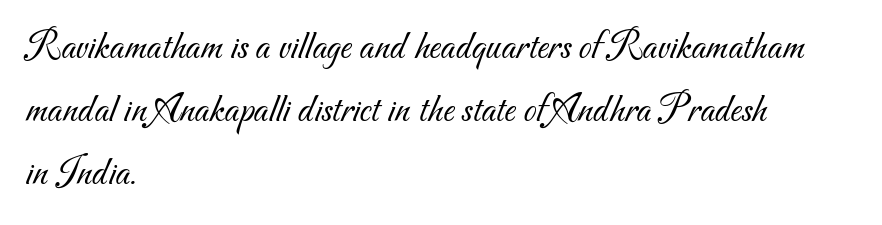
Q: Is the text bold? A: No.
Q: Is the typeface a serif or a sans-serif typeface? A: Sans-serif.
Q: Is the text underlined? A: No.
Q: How is the paragraph aligned? A: Left-aligned.
Q: Is the spacing between letters normal or unusually wide? A: Normal.
Q: Is the spacing between lines tight, normal or loose? A: Normal.
Q: Width (condensed, normal, or wide)? A: Normal.
Q: Stroke contrast? A: Medium.
Q: x-height? A: Small.
Q: Monospaced? A: No.
